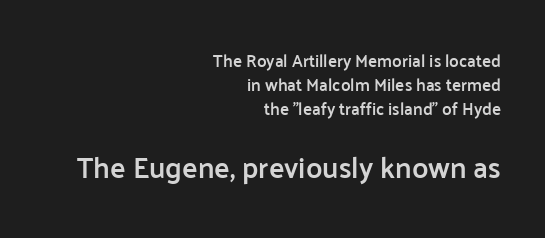
The image shows 29 px semibold sans-serif type, upright; set right-aligned, normal line spacing (1.41x), normal letter spacing, not underlined; the second (bottom) block is 1.71x larger; low stroke contrast and a medium x-height.
